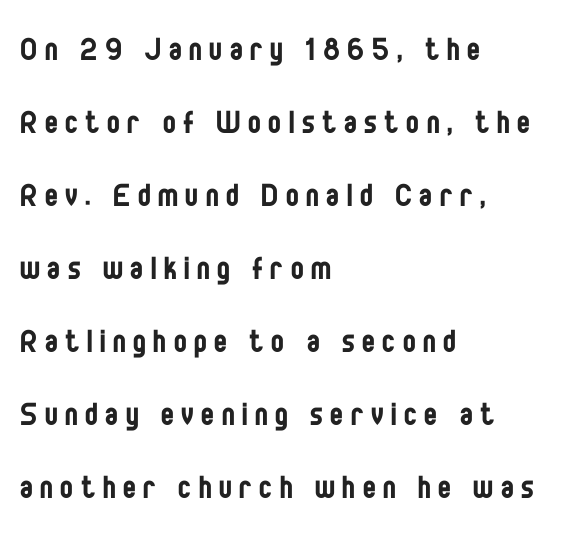
How would I describe the line gaps? Wide and relaxed. Descenders are the only things crossing below the line. Note the varied advance widths — an 'i' is clearly narrower than an 'm'. Visually the block forms a straight wall on the left and a jagged coastline on the right. The font sits on the lighter half of the weight spectrum, regular included.
